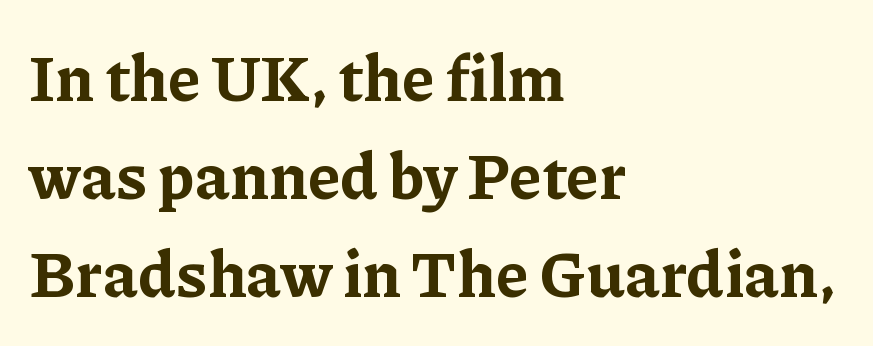
Q: Is the text bold? A: Yes.
Q: Is the text italic (slanted)? A: No, it is upright.
Q: Is the typeface a serif or a sans-serif typeface? A: Serif.
Q: Is the text underlined? A: No.
Q: How is the paragraph aligned? A: Left-aligned.
Q: Is the spacing between letters normal or unusually wide? A: Normal.
Q: Is the spacing between lines tight, normal or loose? A: Normal.
Q: Width (condensed, normal, or wide)? A: Normal.
Q: Stroke contrast? A: Low.
Q: x-height? A: Medium.
Q: Monospaced? A: No.
